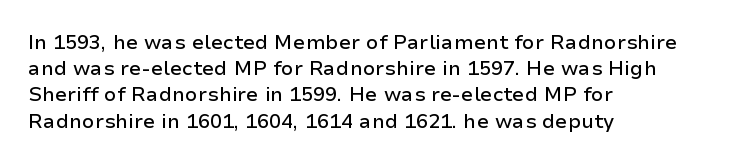
Q: Is the text italic (slanted)? A: No, it is upright.
Q: Is the text underlined? A: No.
Q: How is the paragraph aligned? A: Left-aligned.
Q: Is the spacing between letters normal or unusually wide? A: Normal.
Q: Is the spacing between lines tight, normal or loose? A: Normal.
